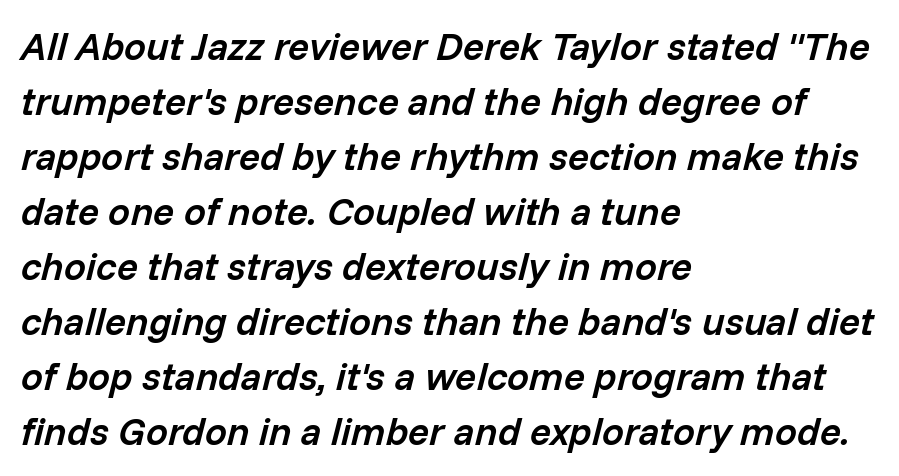
This is moderately heavy type, rendered in semibold. Nobody drew a line under any word here. Rows of type keep a routine distance in the vertical direction. The paragraph has a hard left edge and a soft right edge. Tall strokes in this sample are angled rather than plumb. Glyph-to-glyph distance matches everyday printed text.
